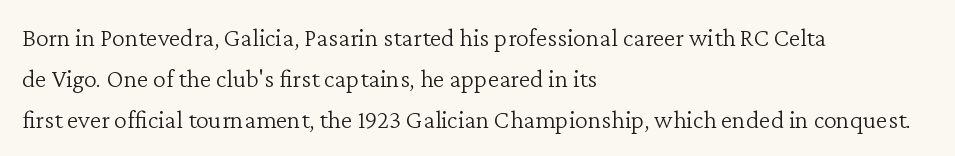
The image shows 26 px text type, upright; set left-aligned, normal line spacing (1.57x), normal letter spacing, not underlined.
